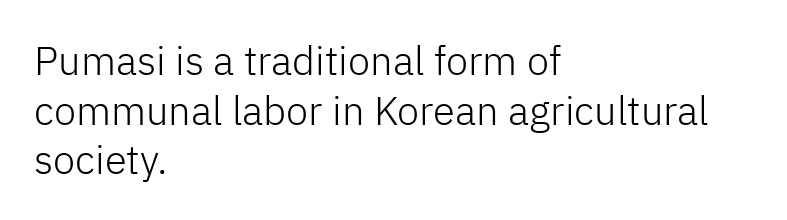
Heaviness? Minimal to ordinary, like unemphasized prose. Glyph-to-glyph distance matches everyday printed text. Quick note: underline off. Spacing verdict: proportional, widths tailored to each character. Each line starts at the same left margin while the right side varies. Check where the strokes stop: nothing finishes them off — pure sans.
